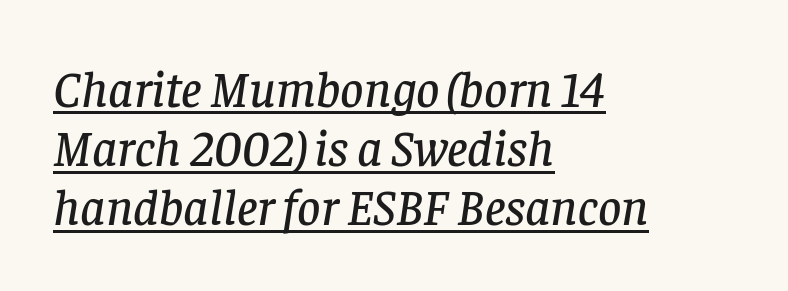
{"serif": "yes", "italic": "yes", "lean": "right", "slant_degrees": 8, "width": "normal", "stroke_contrast": "low", "x_height": "large", "monospaced": "no", "underline": "yes", "align": "left", "line_spacing_ratio": 1.16, "letter_spacing": "normal", "letter_spacing_em": 0.0, "glyph_px": 51}
